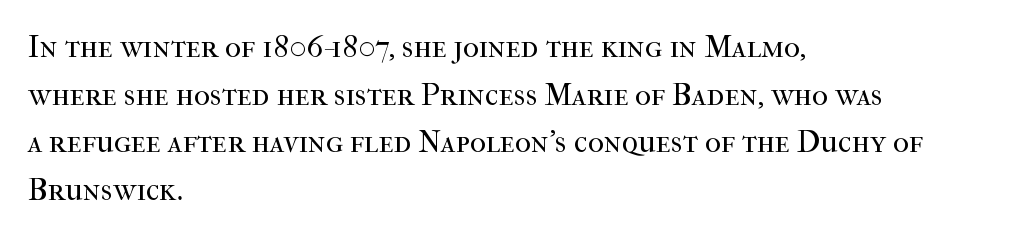
The image shows 31 px regular-weight serif type, upright; set left-aligned, normal line spacing (1.54x), normal letter spacing, not underlined; high stroke contrast and a medium x-height.
